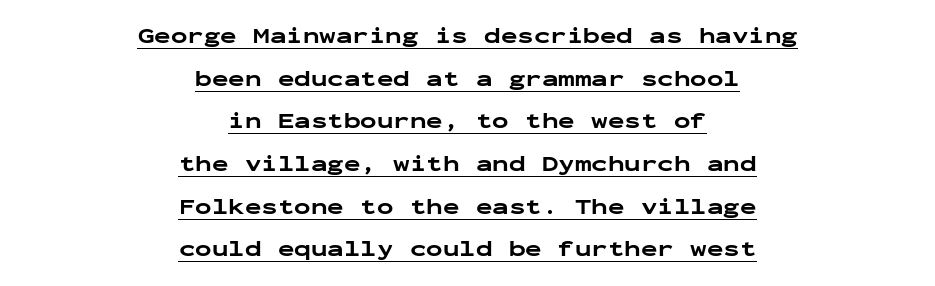
The lines are spread far apart with generous leading. You'd pick this weight for a headline — it's a proper bold. Glance below the letters and you will spot a drawn line. What stands out about the letter spacing? Nothing — it is the standard amount.
